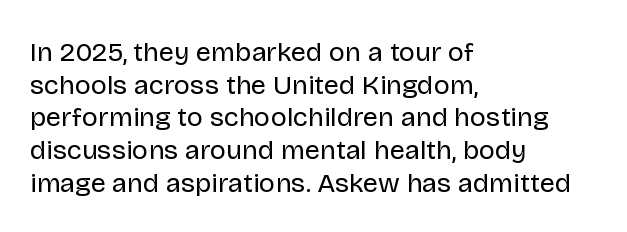
Q: Is the text bold? A: No.
Q: Is the text italic (slanted)? A: No, it is upright.
Q: Is the text underlined? A: No.
Q: How is the paragraph aligned? A: Left-aligned.
Q: Is the spacing between letters normal or unusually wide? A: Normal.
